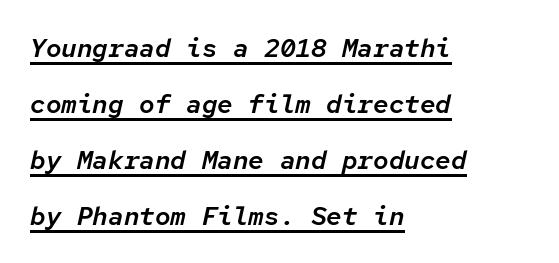
The image shows 26 px text type, italic (leaning right); set left-aligned, loose line spacing (2.15x), normal letter spacing, underlined.
